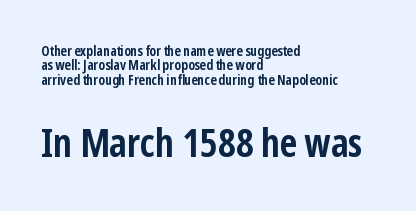
Q: Is the text bold? A: Yes.
Q: Is the text italic (slanted)? A: No, it is upright.
Q: Is the typeface a serif or a sans-serif typeface? A: Sans-serif.
Q: Is the text underlined? A: No.
Q: How is the paragraph aligned? A: Left-aligned.
Q: Is the spacing between letters normal or unusually wide? A: Normal.
Q: Is the spacing between lines tight, normal or loose? A: Tight.
Q: Which block of text is set in a larger size, the first (top) or the second (bottom)? A: The second (bottom) one.
Q: Width (condensed, normal, or wide)? A: Condensed.
Q: Stroke contrast? A: Low.
Q: x-height? A: Medium.
Q: Monospaced? A: No.
